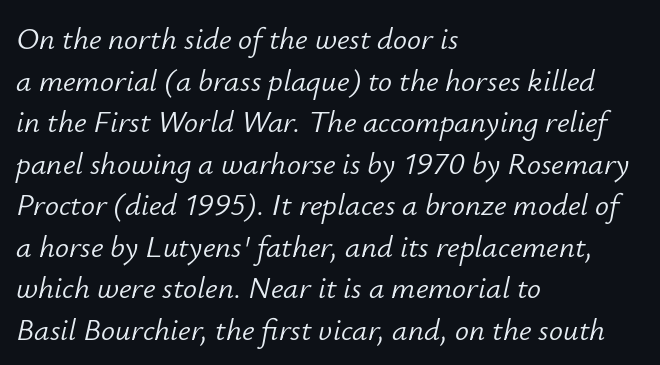
Q: Is the text bold? A: No.
Q: Is the text italic (slanted)? A: Yes, it leans right by about 12 degrees.
Q: Is the text underlined? A: No.
Q: How is the paragraph aligned? A: Left-aligned.
Q: Is the spacing between letters normal or unusually wide? A: Normal.
Q: Is the spacing between lines tight, normal or loose? A: Normal.
Q: Width (condensed, normal, or wide)? A: Normal.
Q: Stroke contrast? A: Low.
Q: x-height? A: Small.
Q: Monospaced? A: No.
